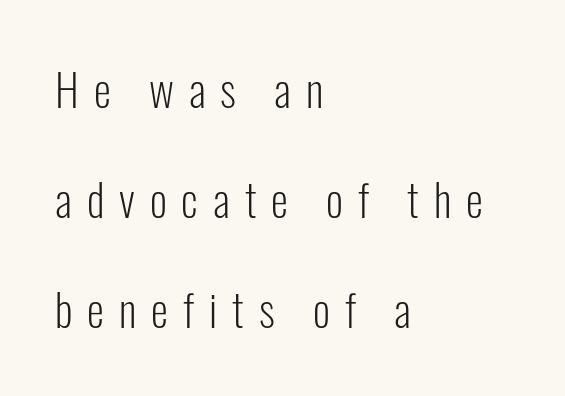
{"serif": "no", "italic": "no", "bold": "no", "weight": "light", "width": "condensed", "stroke_contrast": "low", "x_height": "medium", "monospaced": "no", "underline": "no", "align": "left", "line_spacing": "loose", "line_spacing_ratio": 2.5, "letter_spacing": "wide", "letter_spacing_em": 0.34, "glyph_px": 44}
